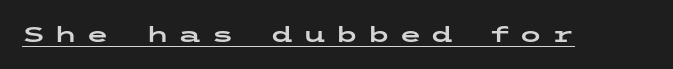
Q: Is the text italic (slanted)? A: No, it is upright.
Q: Is the text underlined? A: Yes.
Q: Is the spacing between letters normal or unusually wide? A: Unusually wide.
